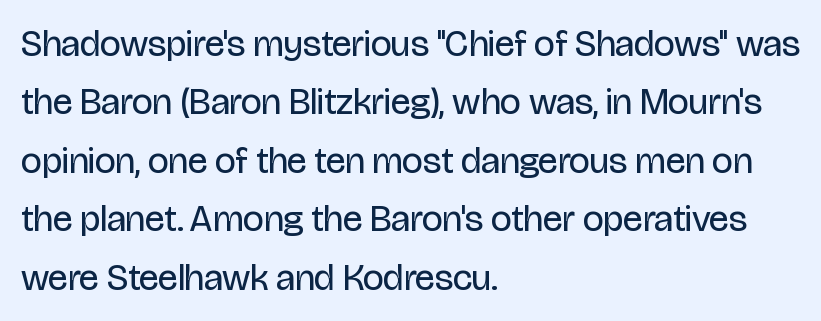
{"serif": "no", "italic": "no", "bold": "no", "weight": "regular", "width": "condensed", "stroke_contrast": "low", "x_height": "large", "monospaced": "no", "underline": "no", "align": "left", "line_spacing": "normal", "line_spacing_ratio": 1.58, "letter_spacing": "normal", "letter_spacing_em": 0.0, "glyph_px": 37}
